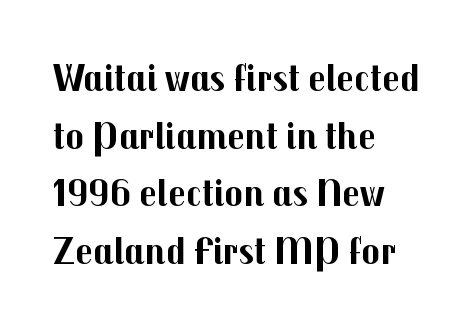
The image shows 39 px bold sans-serif type, upright; set left-aligned, normal line spacing (1.48x), normal letter spacing, not underlined; medium stroke contrast and a medium x-height.
